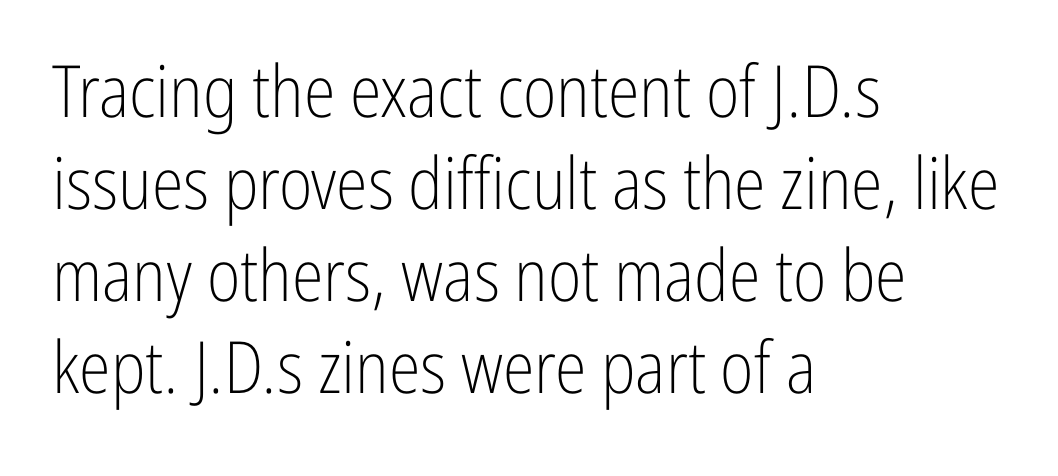
Character widths vary here, with narrow letters taking less room than wide ones. Stems here are at most as thick as an everyday book face. Anything drawn beneath the words? Only blank space. Does the lettering tilt? It doesn't — this is upright. The font family rendered here belongs to the sans-serif group.
